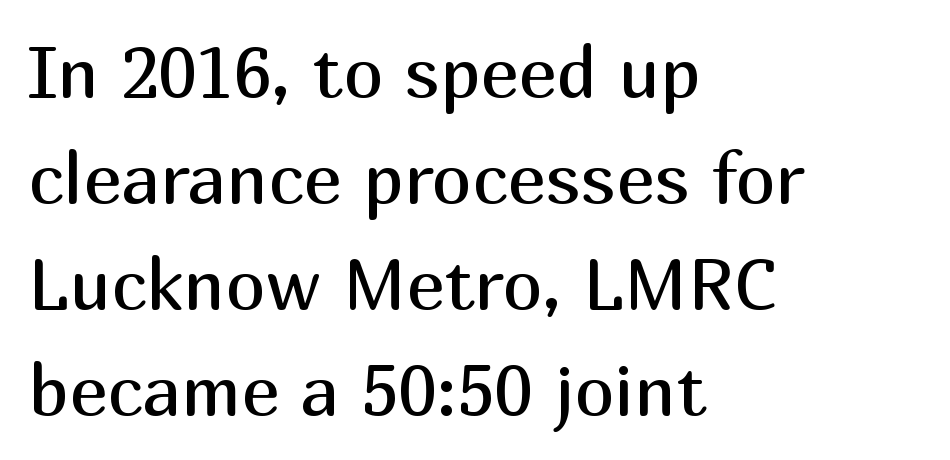
Q: Is the text bold? A: No.
Q: Is the text italic (slanted)? A: No, it is upright.
Q: Is the typeface a serif or a sans-serif typeface? A: Sans-serif.
Q: Is the text underlined? A: No.
Q: How is the paragraph aligned? A: Left-aligned.
Q: Is the spacing between letters normal or unusually wide? A: Normal.
Q: Is the spacing between lines tight, normal or loose? A: Normal.
Q: Width (condensed, normal, or wide)? A: Normal.
Q: Stroke contrast? A: Medium.
Q: x-height? A: Medium.
Q: Monospaced? A: No.
